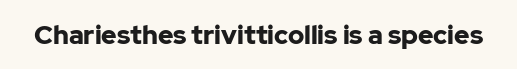
{"italic": "no", "bold": "yes", "underline": "no", "letter_spacing": "normal", "letter_spacing_em": 0.0, "glyph_px": 26}
